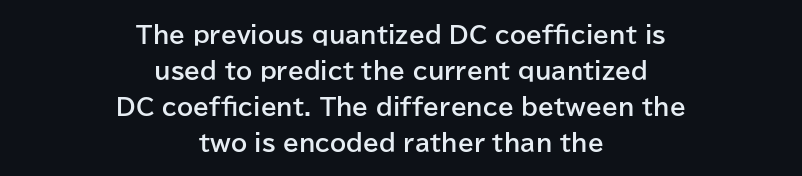
The image shows 23 px bold type, upright; set centered, normal line spacing (1.56x), normal letter spacing, not underlined.
